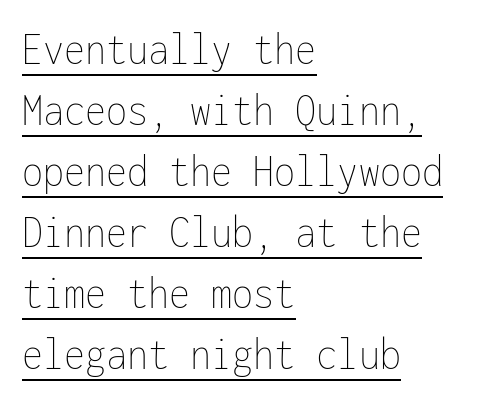
The image shows 48 px thin, condensed type, upright, monospaced; set left-aligned, normal line spacing (1.27x), normal letter spacing, underlined; low stroke contrast and a medium x-height.
